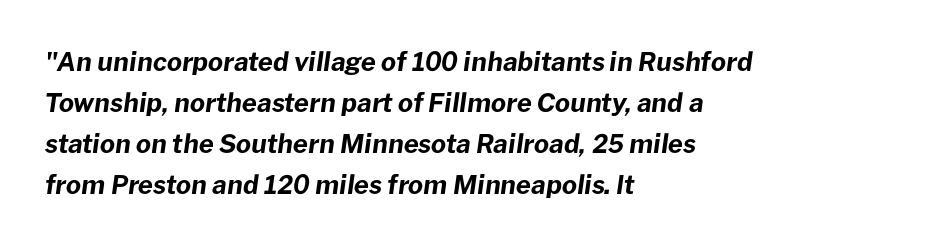
Q: Is the text bold? A: Yes.
Q: Is the text italic (slanted)? A: Yes, it leans right by about 8 degrees.
Q: Is the text underlined? A: No.
Q: How is the paragraph aligned? A: Left-aligned.
Q: Is the spacing between letters normal or unusually wide? A: Normal.
Q: Is the spacing between lines tight, normal or loose? A: Normal.
